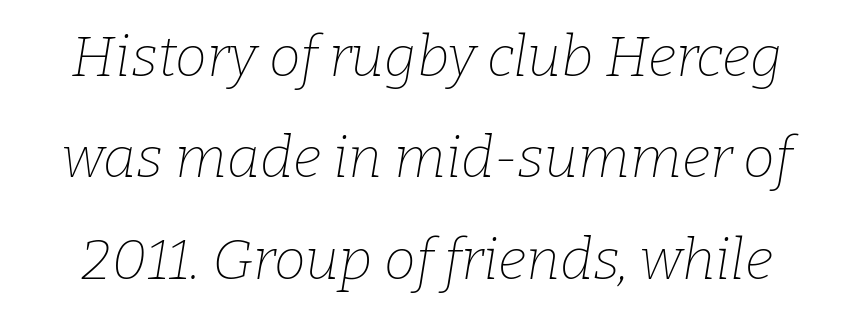
{"serif": "yes", "italic": "yes", "lean": "right", "slant_degrees": 9, "bold": "no", "weight": "thin", "width": "normal", "stroke_contrast": "low", "x_height": "medium", "monospaced": "no", "underline": "no", "line_spacing_ratio": 1.78, "letter_spacing": "normal", "letter_spacing_em": 0.0, "glyph_px": 57}
